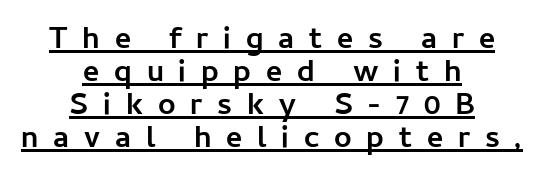
Character widths vary here, with narrow letters taking less room than wide ones. The leading is snug, giving the passage a crowded texture. Posture: upright roman. This sample uses a sans-serif face. These lines have a slow, spaced-out rhythm from letter to letter.
